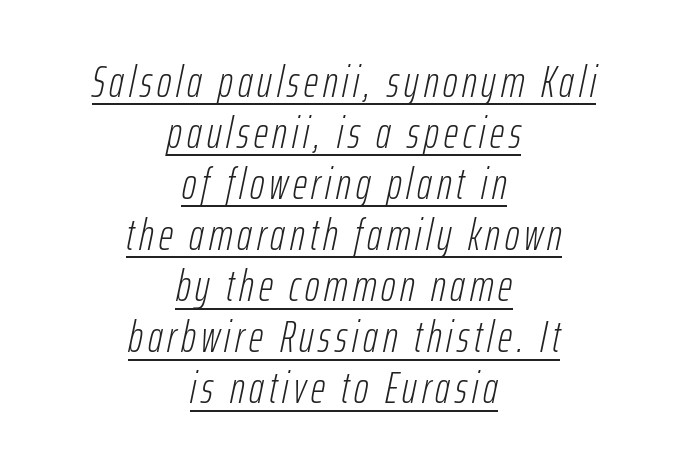
{"italic": "yes", "lean": "right", "slant_degrees": 12, "bold": "no", "weight": "light", "width": "condensed", "stroke_contrast": "low", "x_height": "medium", "monospaced": "no", "underline": "yes", "align": "center", "line_spacing_ratio": 1.16, "glyph_px": 44}
